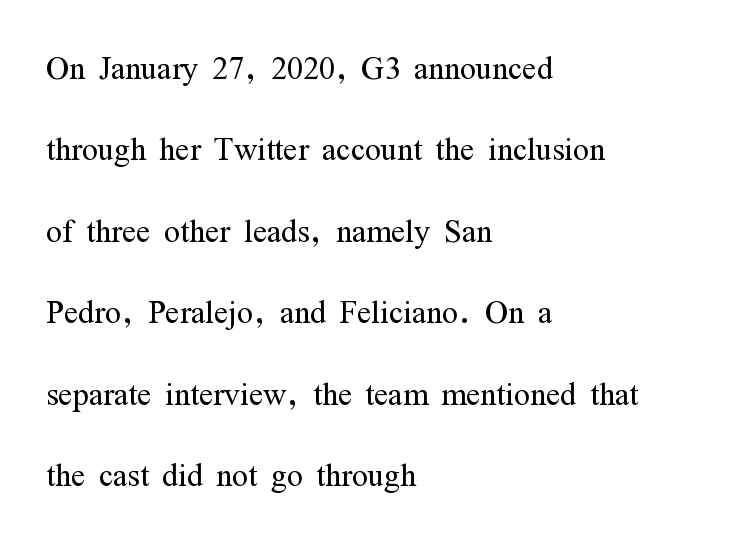
Yep, those are serifs on the letters. Each line starts at the same left margin while the right side varies. Weight: not bold — regular or lighter. The rendering uses a large line-height, opening up the rows. Compared with typical body copy, the letter spacing here is the same. Spacing verdict: proportional, widths tailored to each character.
